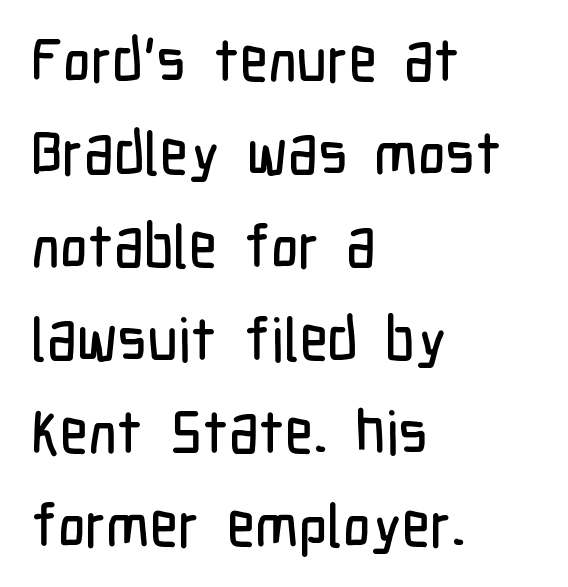
Varying glyph widths throughout — classic text-font behaviour. Ascenders rise straight up at ninety degrees. Bare-footed words on every line. Alignment: flush left. This is sans-serif lettering, the kind often seen on screens and signage.
